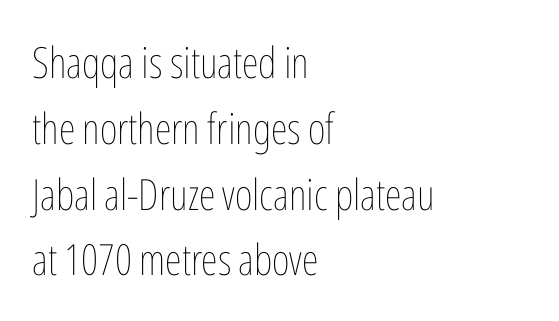
Is there any slant? The stems are plumb. The compositor pushed each line to the left boundary. The letterforms sit at book weight or below. Is this a fixed-width face? No — the glyphs have proportional, varying widths. Only glyphs here, with clear space below each row.
